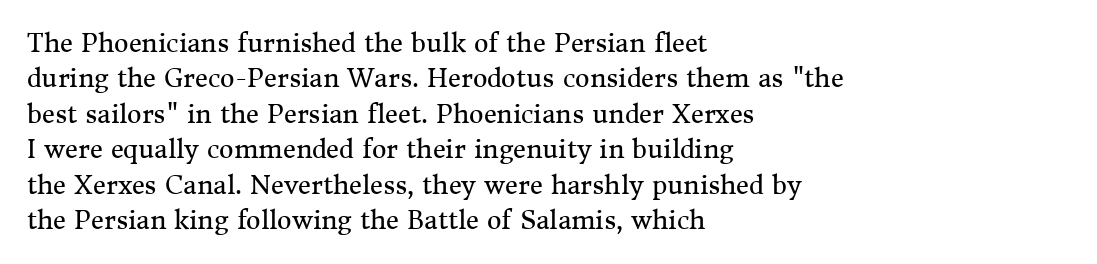
{"italic": "no", "bold": "no", "underline": "no", "align": "left", "line_spacing": "normal", "line_spacing_ratio": 1.42, "letter_spacing": "normal", "letter_spacing_em": 0.0, "glyph_px": 25}
